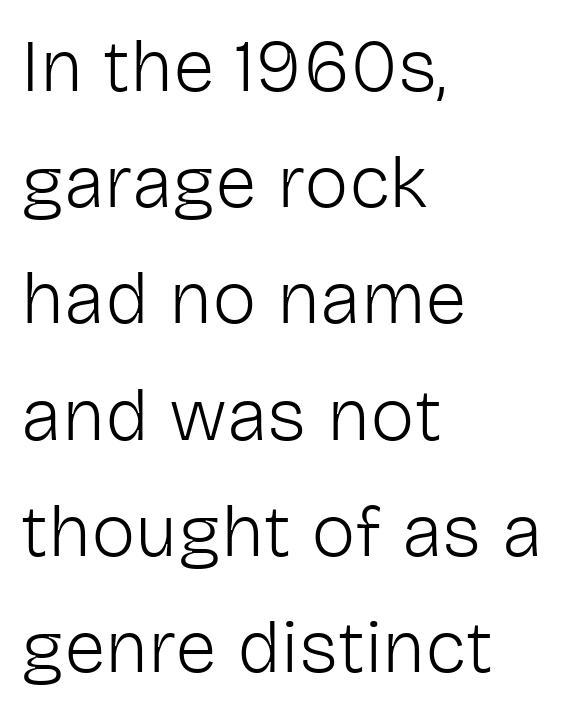
The image shows 75 px light sans-serif type, upright; set left-aligned, normal line spacing (1.55x), normal letter spacing, not underlined; low stroke contrast and a medium x-height.
